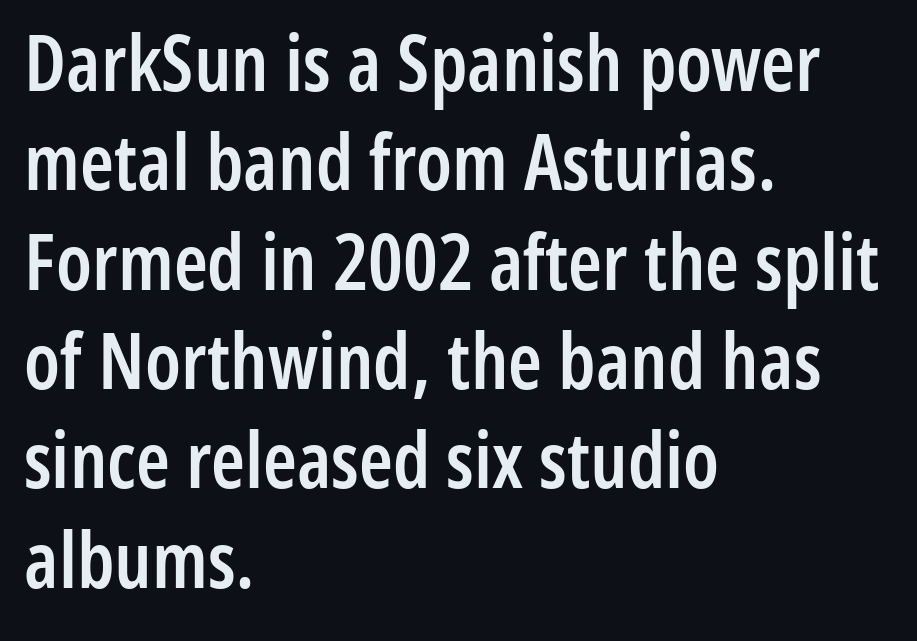
Q: Is the text bold? A: Semi-bold.
Q: Is the text italic (slanted)? A: No, it is upright.
Q: Is the typeface a serif or a sans-serif typeface? A: Sans-serif.
Q: Is the text underlined? A: No.
Q: How is the paragraph aligned? A: Left-aligned.
Q: Is the spacing between letters normal or unusually wide? A: Normal.
Q: Is the spacing between lines tight, normal or loose? A: Normal.
Q: Width (condensed, normal, or wide)? A: Condensed.
Q: Stroke contrast? A: Low.
Q: x-height? A: Medium.
Q: Monospaced? A: No.
